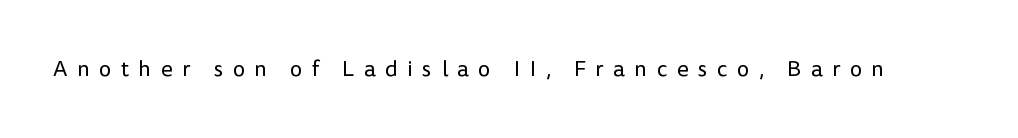
Q: Is the text bold? A: No.
Q: Is the text italic (slanted)? A: No, it is upright.
Q: Is the text underlined? A: No.
Q: Is the spacing between letters normal or unusually wide? A: Unusually wide.
